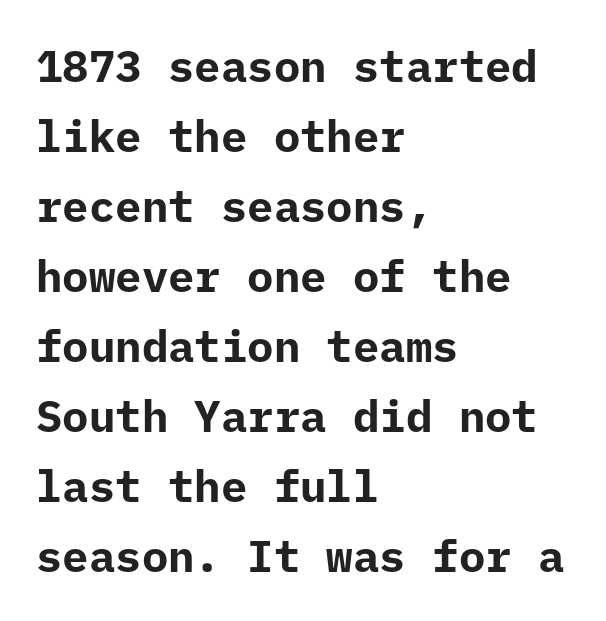
{"serif": "no", "italic": "no", "bold": "yes", "weight": "bold", "width": "normal", "stroke_contrast": "low", "x_height": "medium", "monospaced": "yes", "underline": "no", "align": "left", "line_spacing": "normal", "line_spacing_ratio": 1.59, "letter_spacing": "normal", "letter_spacing_em": 0.0, "glyph_px": 44}
